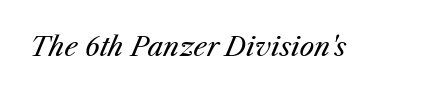
Q: Is the text bold? A: No.
Q: Is the text italic (slanted)? A: Yes, it leans right by about 25 degrees.
Q: Is the text underlined? A: No.
Q: Is the spacing between letters normal or unusually wide? A: Normal.
